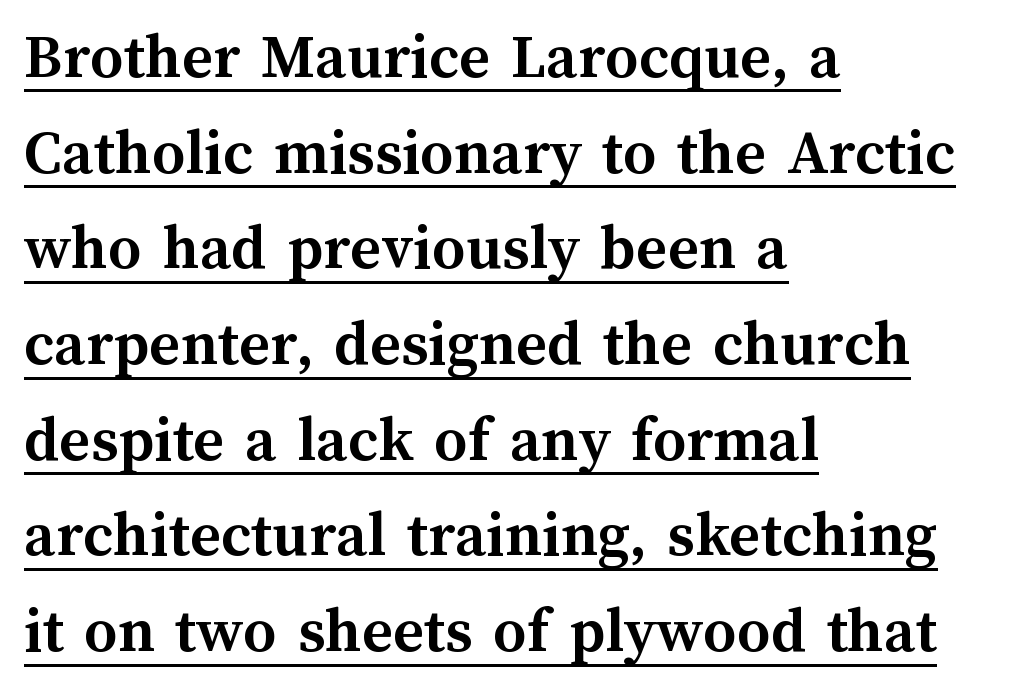
{"italic": "no", "bold": "yes", "weight": "semibold", "width": "normal", "stroke_contrast": "medium", "x_height": "medium", "monospaced": "no", "underline": "yes", "align": "left", "line_spacing": "normal", "line_spacing_ratio": 1.45, "letter_spacing": "normal", "letter_spacing_em": 0.0, "glyph_px": 66}
